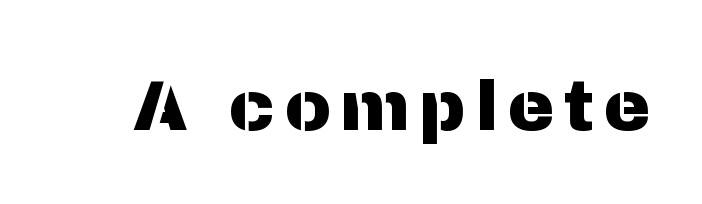
The image shows 70 px sans-serif type, upright; set not underlined; medium stroke contrast and a medium x-height.
